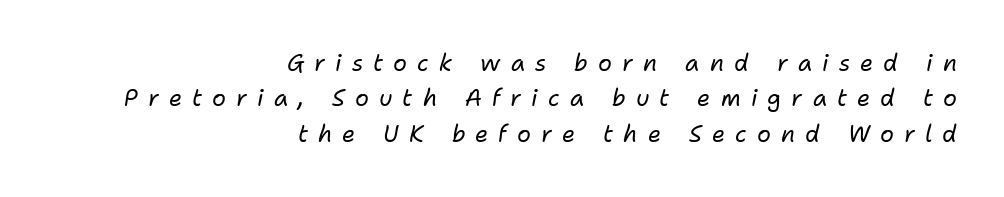
The image shows 23 px text type, italic (leaning right); set right-aligned, normal line spacing (1.54x), unusually wide letter spacing (+0.44 em), not underlined.
